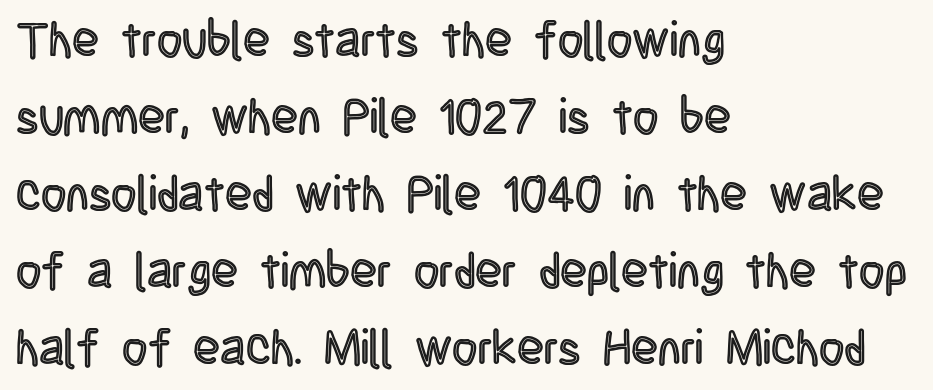
Q: Is the text italic (slanted)? A: No, it is upright.
Q: Is the text underlined? A: No.
Q: How is the paragraph aligned? A: Left-aligned.
Q: Is the spacing between letters normal or unusually wide? A: Normal.
Q: Is the spacing between lines tight, normal or loose? A: Normal.
Q: Width (condensed, normal, or wide)? A: Condensed.
Q: x-height? A: Large.
Q: Monospaced? A: No.
